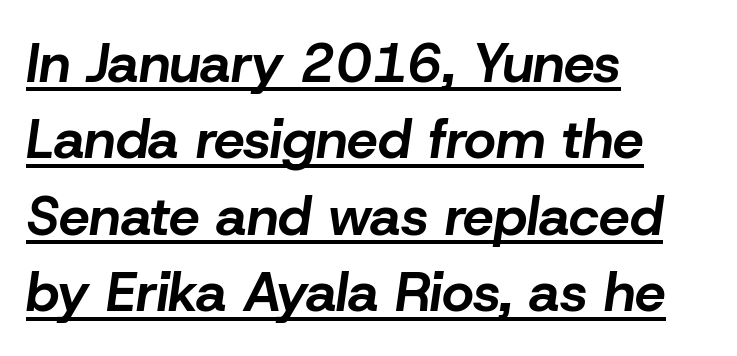
{"italic": "yes", "lean": "right", "slant_degrees": 8, "bold": "yes", "weight": "bold", "width": "normal", "stroke_contrast": "low", "x_height": "medium", "monospaced": "no", "underline": "yes", "align": "left", "line_spacing": "normal", "line_spacing_ratio": 1.39, "letter_spacing": "normal", "letter_spacing_em": 0.0, "glyph_px": 55}
